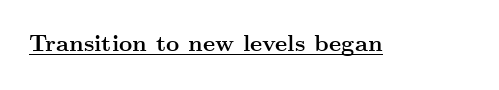
Heavy, bold letterforms. A rule runs beneath these lines of type. The type is set solid horizontally, with unmodified tracking. The lettering stays uniformly vertical, giving the passage a roman look.
